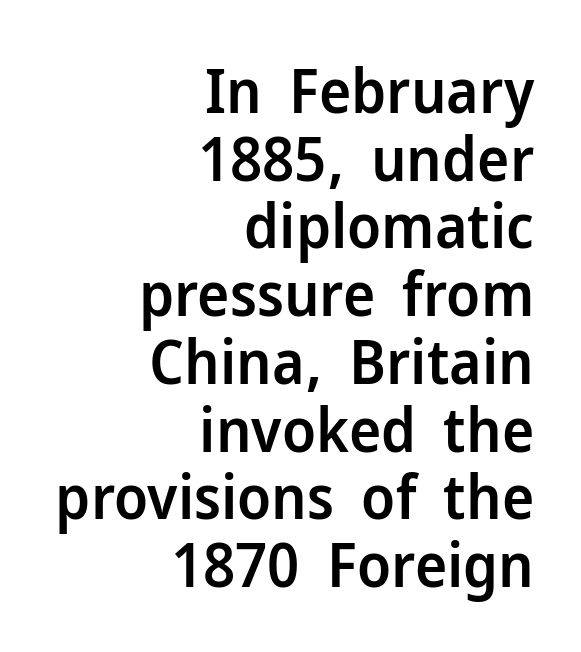
Q: Is the text bold? A: Semi-bold.
Q: Is the text italic (slanted)? A: No, it is upright.
Q: Is the typeface a serif or a sans-serif typeface? A: Sans-serif.
Q: Is the text underlined? A: No.
Q: How is the paragraph aligned? A: Right-aligned.
Q: Is the spacing between letters normal or unusually wide? A: Normal.
Q: Is the spacing between lines tight, normal or loose? A: Tight.
Q: Width (condensed, normal, or wide)? A: Normal.
Q: Stroke contrast? A: Low.
Q: x-height? A: Medium.
Q: Monospaced? A: No.
